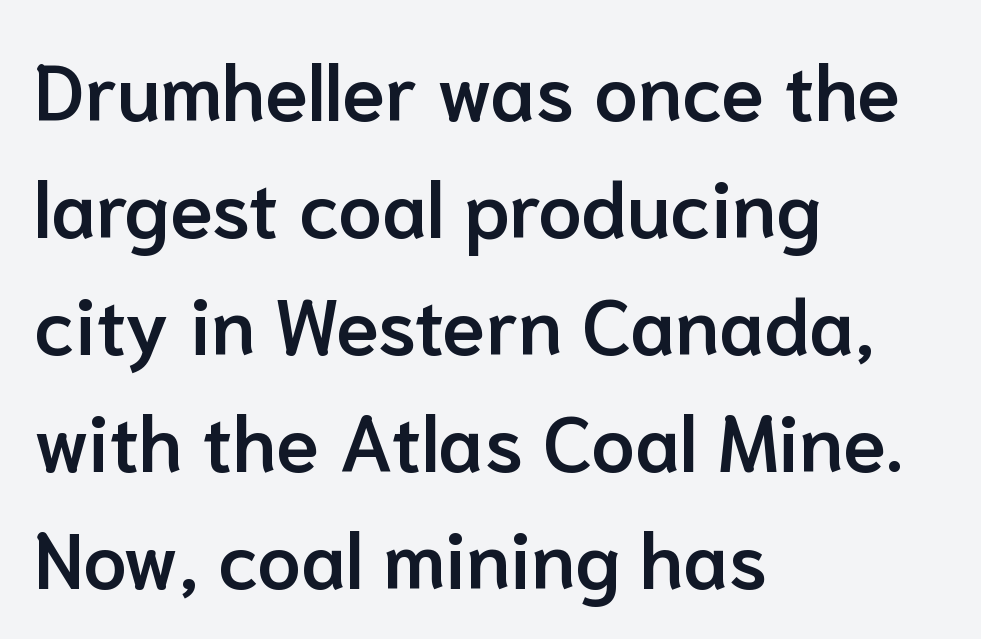
{"serif": "no", "italic": "no", "bold": "semi", "weight": "semibold", "width": "normal", "stroke_contrast": "low", "x_height": "medium", "monospaced": "no", "underline": "no", "align": "left", "line_spacing": "normal", "line_spacing_ratio": 1.5, "letter_spacing": "normal", "letter_spacing_em": 0.0, "glyph_px": 78}
